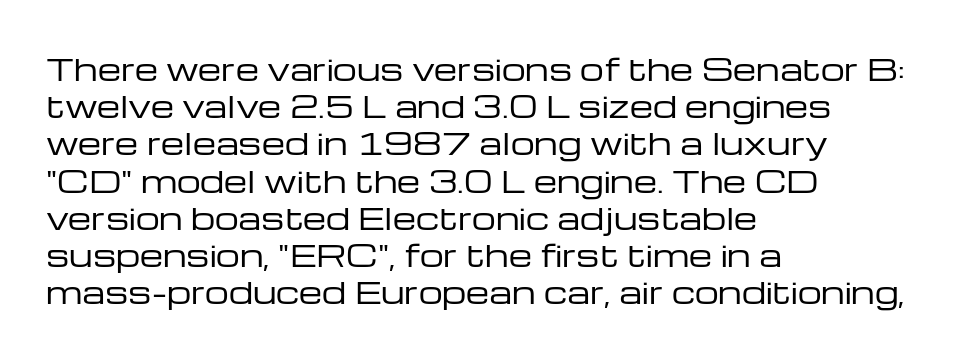
{"serif": "no", "italic": "no", "bold": "no", "weight": "regular", "width": "wide", "stroke_contrast": "low", "x_height": "medium", "monospaced": "no", "underline": "no", "align": "left", "line_spacing_ratio": 1.24, "letter_spacing": "normal", "letter_spacing_em": 0.0, "glyph_px": 30}
